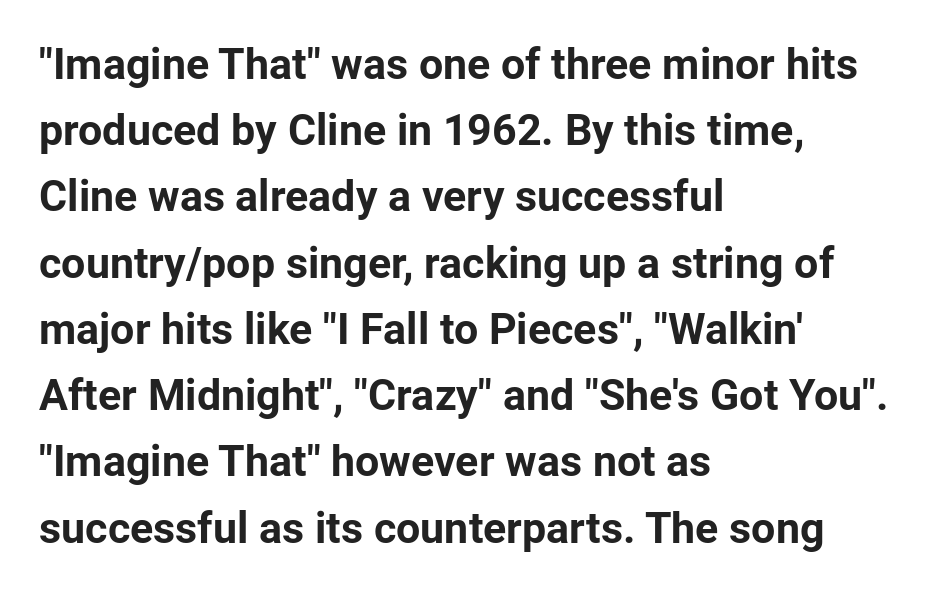
The image shows 43 px bold sans-serif type, upright; set left-aligned, normal line spacing (1.54x), normal letter spacing, not underlined; low stroke contrast and a medium x-height.
